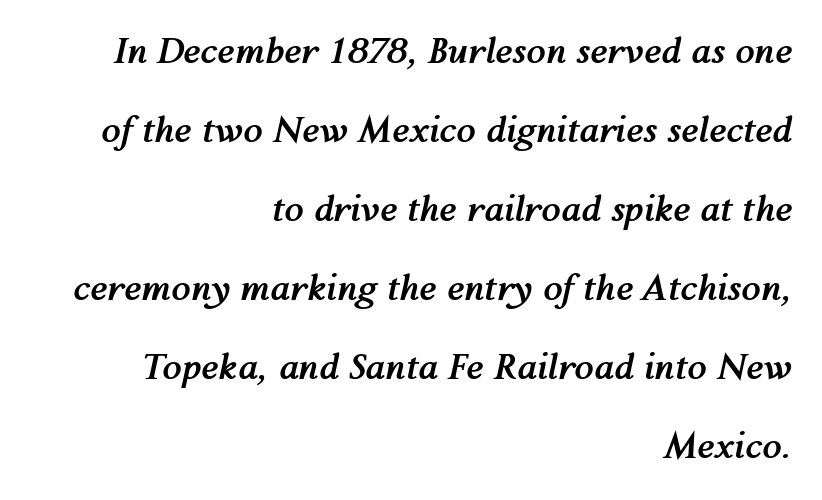
Q: Is the text bold? A: Yes.
Q: Is the text italic (slanted)? A: Yes, it leans right by about 12 degrees.
Q: Is the text underlined? A: No.
Q: How is the paragraph aligned? A: Right-aligned.
Q: Is the spacing between letters normal or unusually wide? A: Normal.
Q: Is the spacing between lines tight, normal or loose? A: Loose.
Q: Width (condensed, normal, or wide)? A: Normal.
Q: Stroke contrast? A: Medium.
Q: x-height? A: Medium.
Q: Monospaced? A: No.
